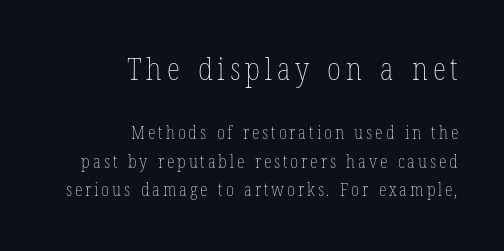
The image shows 31 px thin, condensed type; set right-aligned, normal line spacing (1.57x), not underlined; the first (top) block is 1.72x larger; low stroke contrast and a medium x-height.
